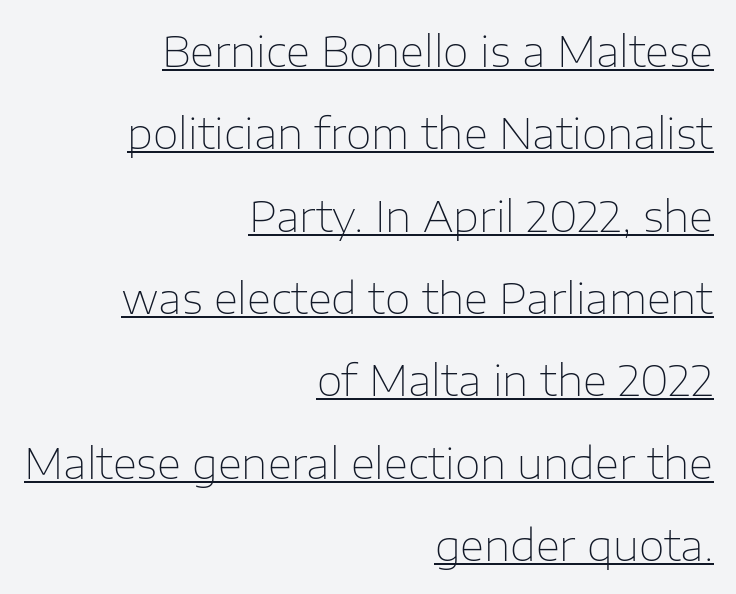
Q: Is the text bold? A: No.
Q: Is the text italic (slanted)? A: No, it is upright.
Q: Is the typeface a serif or a sans-serif typeface? A: Sans-serif.
Q: Is the text underlined? A: Yes.
Q: How is the paragraph aligned? A: Right-aligned.
Q: Is the spacing between letters normal or unusually wide? A: Normal.
Q: Is the spacing between lines tight, normal or loose? A: Loose.
Q: Width (condensed, normal, or wide)? A: Normal.
Q: Stroke contrast? A: Low.
Q: x-height? A: Medium.
Q: Monospaced? A: No.
